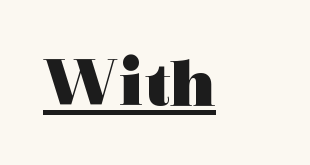
Q: Is the text bold? A: Yes.
Q: Is the text italic (slanted)? A: No, it is upright.
Q: Is the typeface a serif or a sans-serif typeface? A: Serif.
Q: Is the text underlined? A: Yes.
Q: Is the spacing between letters normal or unusually wide? A: Normal.
Q: Width (condensed, normal, or wide)? A: Wide.
Q: x-height? A: Medium.
Q: Monospaced? A: No.
